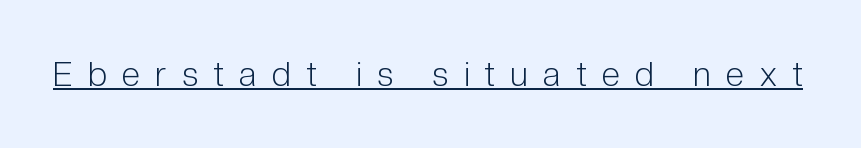
Each letter's strokes conclude bluntly, with no projecting serifs. Do the characters align in a grid? No, the font is proportional. No italicization has been applied; the sample stays upright. The letterforms sit at book weight or below. The sample's only ornament is a line tracing under the words. This sample uses expanded letter spacing, leaving extra air between glyphs.
